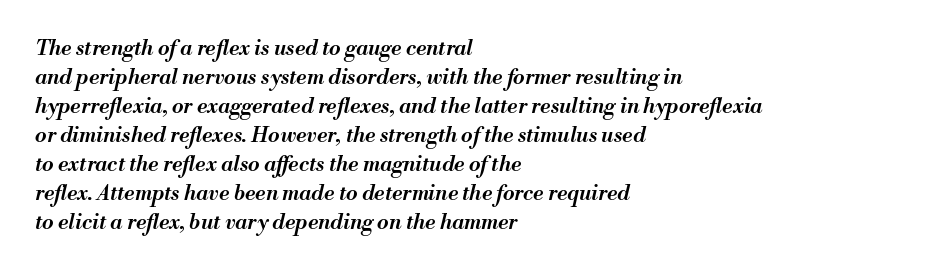
Q: Is the text bold? A: Semi-bold.
Q: Is the text italic (slanted)? A: Yes, it leans right by about 13 degrees.
Q: Is the text underlined? A: No.
Q: How is the paragraph aligned? A: Left-aligned.
Q: Is the spacing between letters normal or unusually wide? A: Normal.
Q: Is the spacing between lines tight, normal or loose? A: Normal.
